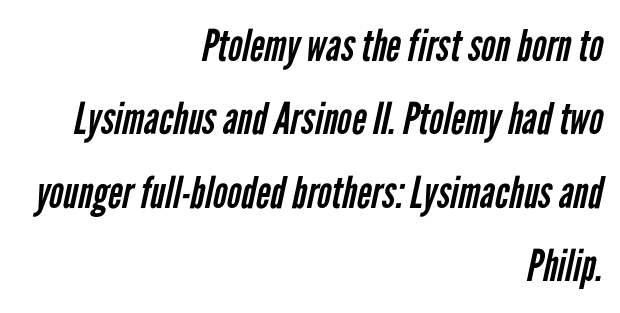
The zone under the glyphs is completely vacant. Classification — sans serif. Right-aligned paragraph, ragged on the left. What stands out about the letter spacing? Nothing — it is the standard amount. Varying glyph widths throughout — classic text-font behaviour. Summary of vertical rhythm: regular, with standard interline spacing.
